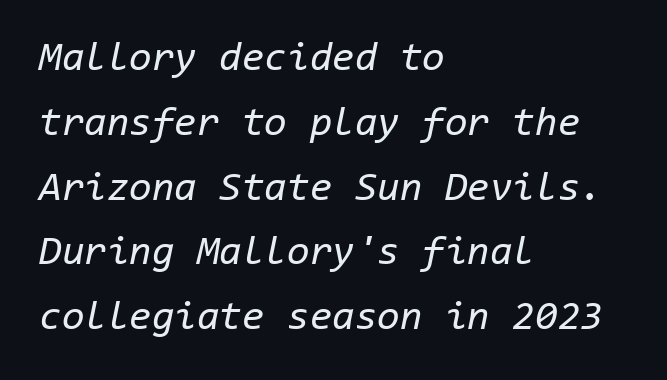
{"italic": "yes", "lean": "right", "slant_degrees": 11, "bold": "no", "weight": "regular", "width": "normal", "stroke_contrast": "low", "x_height": "medium", "monospaced": "yes", "underline": "no", "align": "left", "line_spacing": "normal", "line_spacing_ratio": 1.58, "letter_spacing": "normal", "letter_spacing_em": 0.0, "glyph_px": 41}
